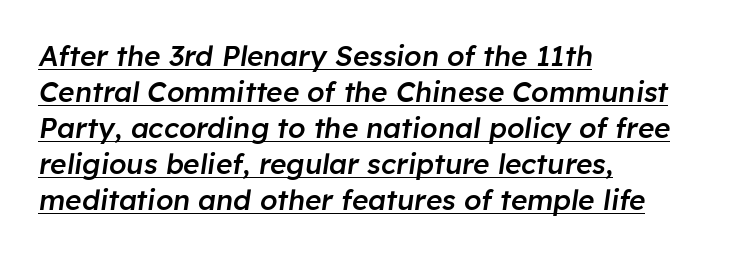
Q: Is the text bold? A: Semi-bold.
Q: Is the text italic (slanted)? A: Yes, it leans right by about 8 degrees.
Q: Is the text underlined? A: Yes.
Q: How is the paragraph aligned? A: Left-aligned.
Q: Is the spacing between letters normal or unusually wide? A: Normal.
Q: Is the spacing between lines tight, normal or loose? A: Normal.
Q: Width (condensed, normal, or wide)? A: Normal.
Q: Stroke contrast? A: Low.
Q: x-height? A: Medium.
Q: Monospaced? A: No.
